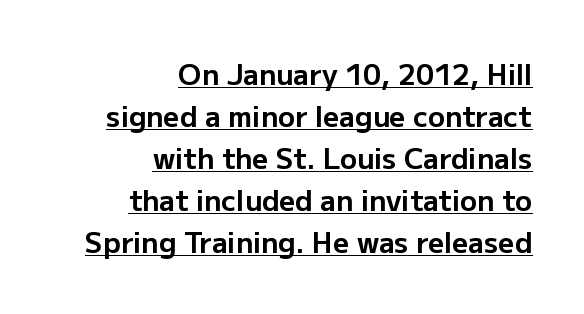
Teacher's note: observe the even right margin — that is flush-right alignment. The axis of the letterforms is exactly vertical. Students, this is bold: see how much ink each stroke carries. The passage shown is typeset with a sans-serif family.
